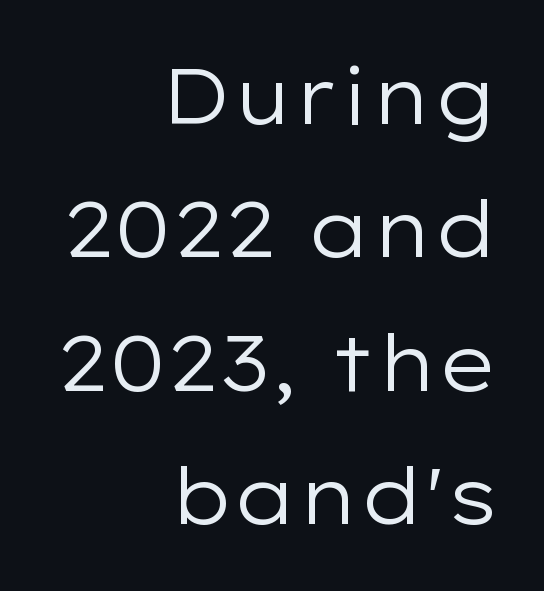
{"serif": "no", "italic": "no", "bold": "no", "weight": "regular", "width": "wide", "stroke_contrast": "low", "x_height": "medium", "monospaced": "no", "underline": "no", "align": "right", "line_spacing_ratio": 1.71, "letter_spacing": "normal", "letter_spacing_em": 0.0, "glyph_px": 78}
